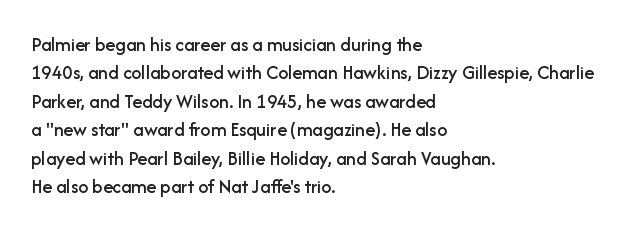
Reading down the block, your eye returns to a fixed left position each line. What stands out about the letter spacing? Nothing — it is the standard amount. The specimen reads as upright at a glance. The designer left line spacing at the default.
